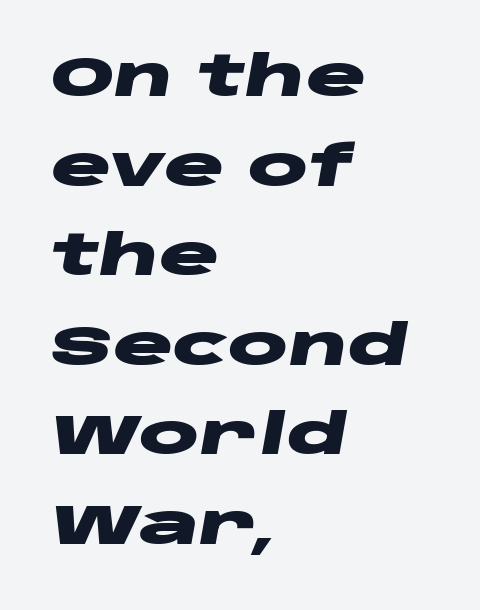
Q: Is the text bold? A: Yes.
Q: Is the text italic (slanted)? A: Yes, it leans right by about 10 degrees.
Q: Is the text underlined? A: No.
Q: How is the paragraph aligned? A: Left-aligned.
Q: Is the spacing between letters normal or unusually wide? A: Normal.
Q: Is the spacing between lines tight, normal or loose? A: Normal.
Q: Width (condensed, normal, or wide)? A: Wide.
Q: Stroke contrast? A: Low.
Q: x-height? A: Large.
Q: Monospaced? A: No.
